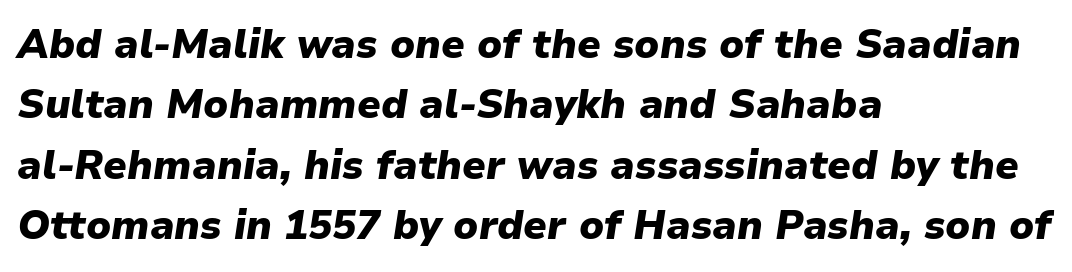
How would I describe the line gaps? Plain and ordinary. Nothing unusual about the tracking: characters are spaced as the font intends. Caption: bold face, heavy strokes. Looks like regular typesetting: each glyph gets only the width it needs. Tall strokes in this sample are angled rather than plumb.
